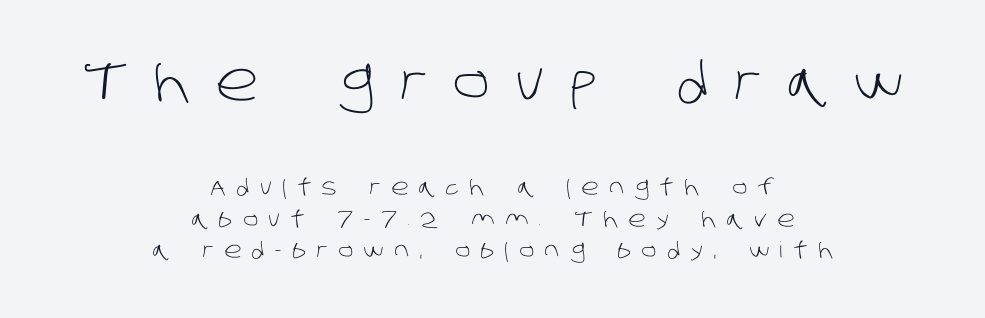
Q: Is the text bold? A: No.
Q: Is the typeface a serif or a sans-serif typeface? A: Sans-serif.
Q: Is the text underlined? A: No.
Q: How is the paragraph aligned? A: Centered.
Q: Is the spacing between letters normal or unusually wide? A: Unusually wide.
Q: Is the spacing between lines tight, normal or loose? A: Normal.
Q: Which block of text is set in a larger size, the first (top) or the second (bottom)? A: The first (top) one.
Q: Width (condensed, normal, or wide)? A: Normal.
Q: Stroke contrast? A: Low.
Q: x-height? A: Large.
Q: Monospaced? A: No.
